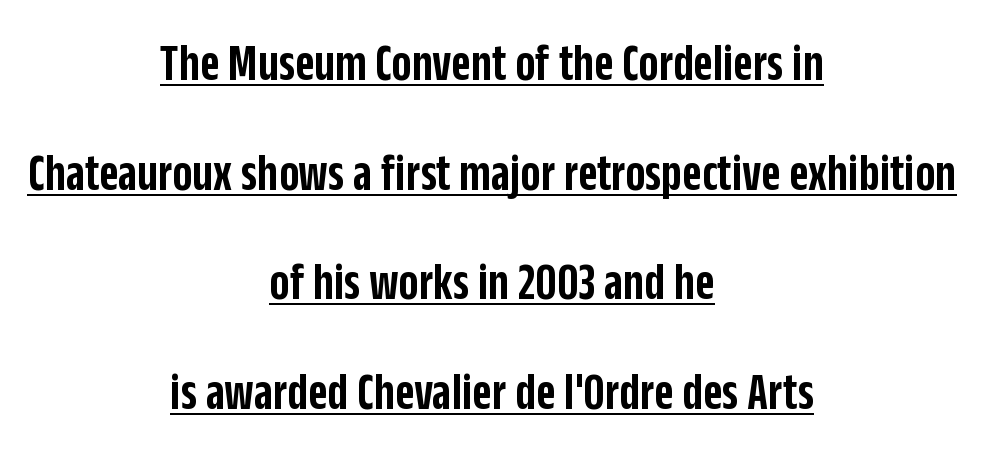
These lines keep a tight, regular rhythm from letter to letter. This is roman type, the default non-slanted kind. These lines are rendered in a variable-pitch font. Letterform terminals end flat and unadorned throughout the passage. The rendering uses a semibold face; strokes are thickened but not to full bold. This rendering uses center alignment, leaving both contours irregular but symmetric.
